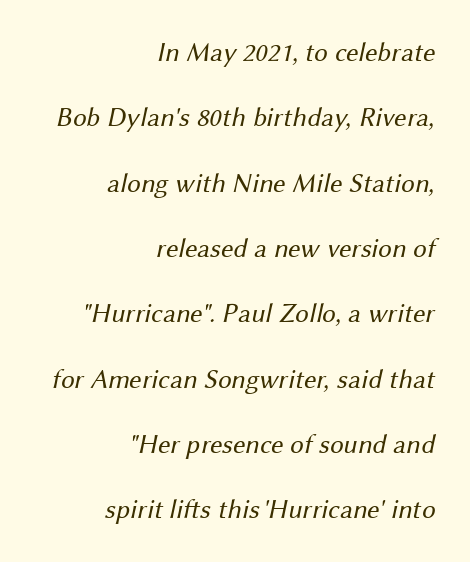
The image shows 27 px text type; set right-aligned, loose line spacing (2.42x), normal letter spacing, not underlined.
